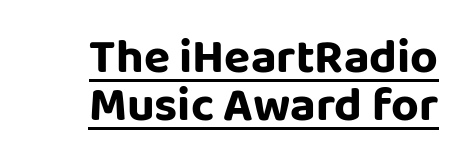
These lines are rendered in a variable-pitch font. Horizontally, the lines are justified to the trailing edge only. The sample has been set heavy, in full bold. These lines were composed using upright roman letters.
